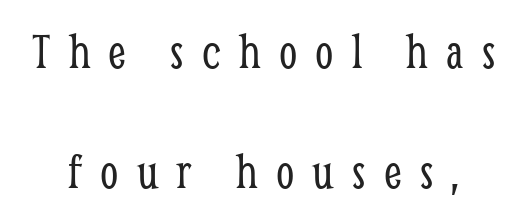
Q: Is the text bold? A: No.
Q: Is the text italic (slanted)? A: No, it is upright.
Q: Is the typeface a serif or a sans-serif typeface? A: Serif.
Q: Is the text underlined? A: No.
Q: Is the spacing between letters normal or unusually wide? A: Unusually wide.
Q: Is the spacing between lines tight, normal or loose? A: Loose.
Q: Width (condensed, normal, or wide)? A: Condensed.
Q: Stroke contrast? A: Low.
Q: x-height? A: Medium.
Q: Monospaced? A: No.
